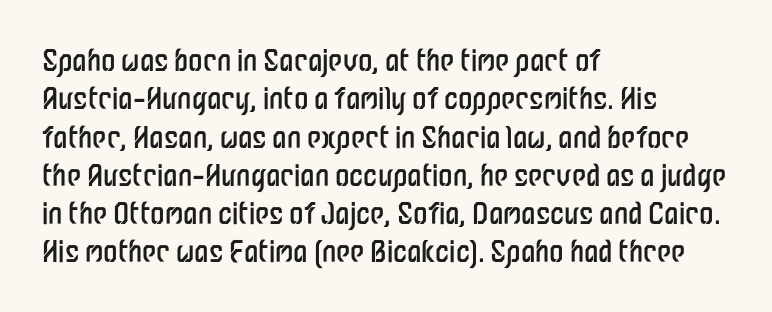
Q: Is the text bold? A: No.
Q: Is the text italic (slanted)? A: No, it is upright.
Q: Is the typeface a serif or a sans-serif typeface? A: Sans-serif.
Q: Is the text underlined? A: No.
Q: How is the paragraph aligned? A: Left-aligned.
Q: Is the spacing between letters normal or unusually wide? A: Normal.
Q: Is the spacing between lines tight, normal or loose? A: Normal.
Q: Width (condensed, normal, or wide)? A: Condensed.
Q: Stroke contrast? A: Low.
Q: x-height? A: Medium.
Q: Monospaced? A: No.
